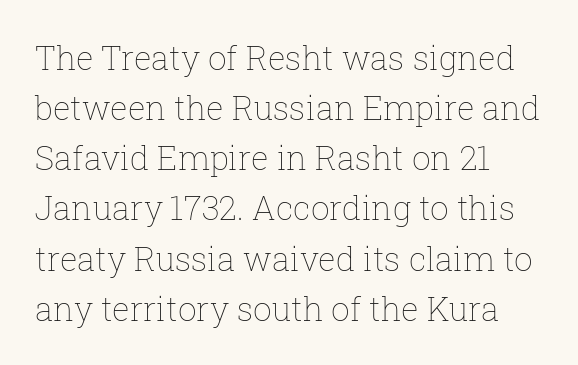
Q: Is the text bold? A: No.
Q: Is the text italic (slanted)? A: No, it is upright.
Q: Is the text underlined? A: No.
Q: How is the paragraph aligned? A: Left-aligned.
Q: Is the spacing between letters normal or unusually wide? A: Normal.
Q: Is the spacing between lines tight, normal or loose? A: Normal.
Q: Width (condensed, normal, or wide)? A: Normal.
Q: Stroke contrast? A: Low.
Q: x-height? A: Medium.
Q: Monospaced? A: No.
